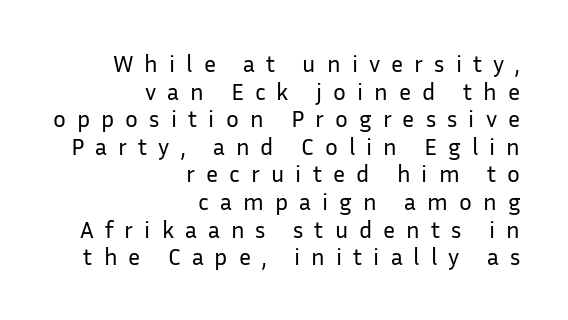
Honestly, the letter spacing is so wide it's the main thing you notice. The strip under each line holds only bare page. Letters have the restrained weight of plain body copy at most. This is roman type, the default non-slanted kind. A typesetter would call this leading minimal, almost set solid.
